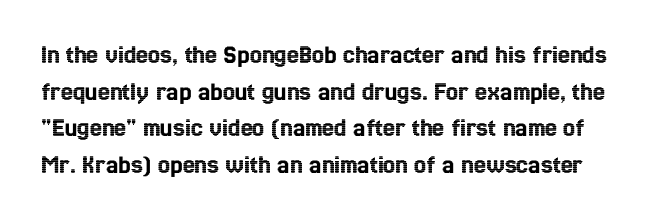
Q: Is the text italic (slanted)? A: No, it is upright.
Q: Is the text underlined? A: No.
Q: Is the spacing between letters normal or unusually wide? A: Normal.
Q: Is the spacing between lines tight, normal or loose? A: Normal.
